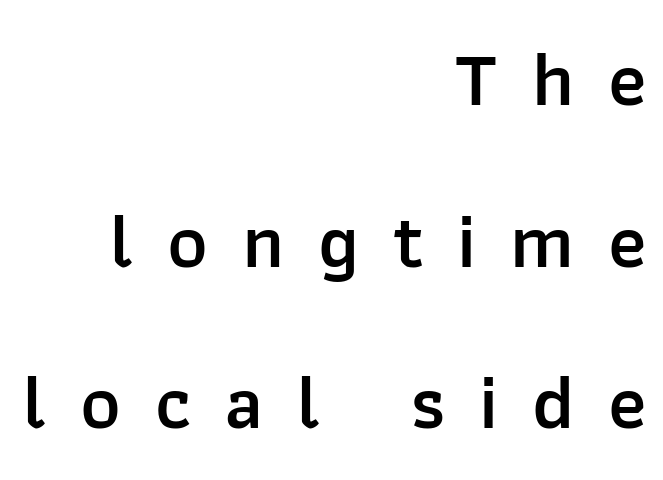
{"serif": "no", "italic": "no", "bold": "semi", "weight": "semibold", "width": "normal", "stroke_contrast": "low", "x_height": "medium", "monospaced": "no", "underline": "no", "align": "right", "line_spacing": "loose", "line_spacing_ratio": 2.1, "letter_spacing": "wide", "letter_spacing_em": 0.44, "glyph_px": 77}
